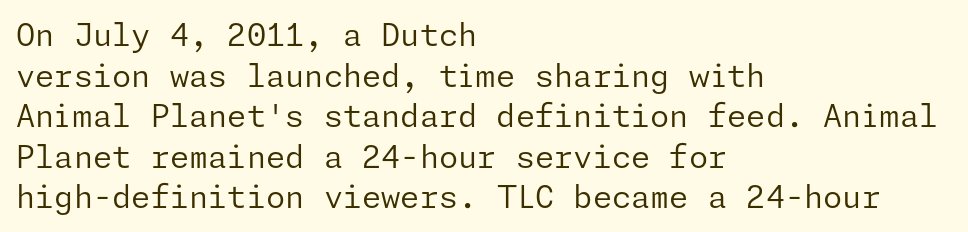
Q: Is the text bold? A: No.
Q: Is the text italic (slanted)? A: No, it is upright.
Q: Is the typeface a serif or a sans-serif typeface? A: Sans-serif.
Q: Is the text underlined? A: No.
Q: How is the paragraph aligned? A: Left-aligned.
Q: Is the spacing between letters normal or unusually wide? A: Normal.
Q: Is the spacing between lines tight, normal or loose? A: Normal.
Q: Width (condensed, normal, or wide)? A: Normal.
Q: Stroke contrast? A: Low.
Q: x-height? A: Medium.
